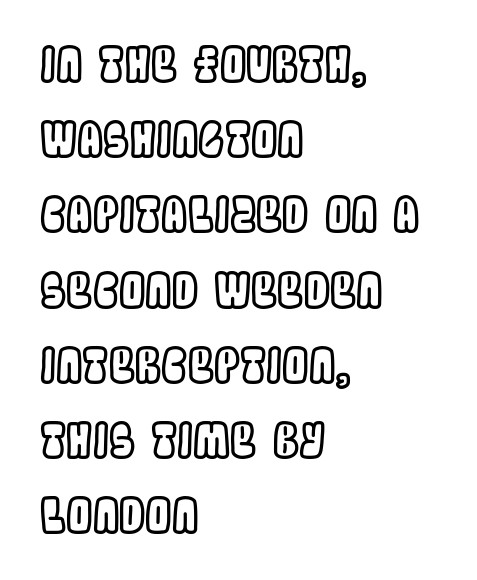
{"italic": "no", "width": "condensed", "x_height": "large", "monospaced": "no", "underline": "no", "align": "left", "line_spacing": "normal", "line_spacing_ratio": 1.6, "letter_spacing": "normal", "letter_spacing_em": 0.0, "glyph_px": 47}
